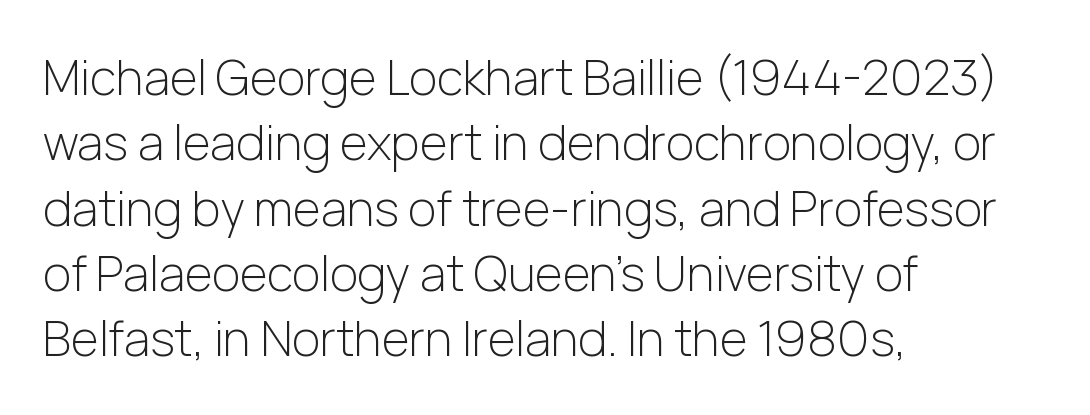
{"serif": "no", "italic": "no", "bold": "no", "weight": "light", "width": "normal", "stroke_contrast": "low", "x_height": "medium", "monospaced": "no", "underline": "no", "align": "left", "line_spacing": "normal", "line_spacing_ratio": 1.36, "letter_spacing": "normal", "letter_spacing_em": 0.0, "glyph_px": 48}
